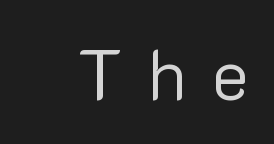
{"serif": "no", "italic": "no", "bold": "no", "weight": "regular", "width": "normal", "stroke_contrast": "low", "x_height": "medium", "monospaced": "no", "underline": "no", "letter_spacing": "wide", "letter_spacing_em": 0.36, "glyph_px": 70}
